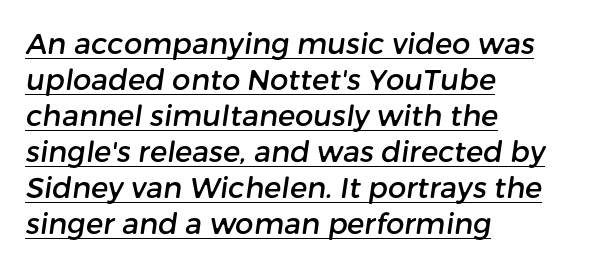
{"serif": "no", "width": "normal", "stroke_contrast": "low", "x_height": "medium", "monospaced": "no", "underline": "yes", "align": "left", "line_spacing_ratio": 1.24, "letter_spacing": "normal", "letter_spacing_em": 0.0, "glyph_px": 29}
